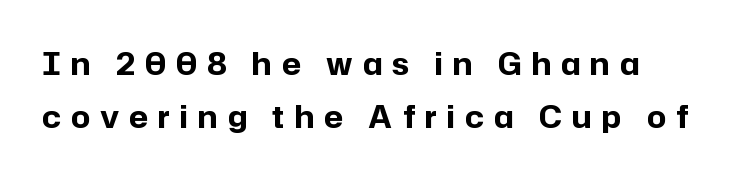
The image shows 30 px bold sans-serif type, upright; set line spacing 1.77x, unusually wide letter spacing (+0.34 em), not underlined; low stroke contrast and a medium x-height.
